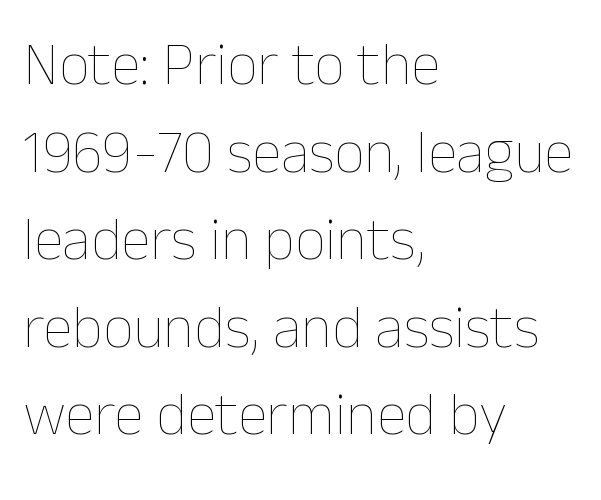
A typesetter would call this zero additional tracking. A quiet, ordinary-to-light weight characterises the typeface. If you drew a line through each stem, it would be perfectly vertical. The area under the type is left untouched. This sample is left-justified, so line endings fall wherever the words run out. The passage shown is typed in a proportional face where columns would drift.
